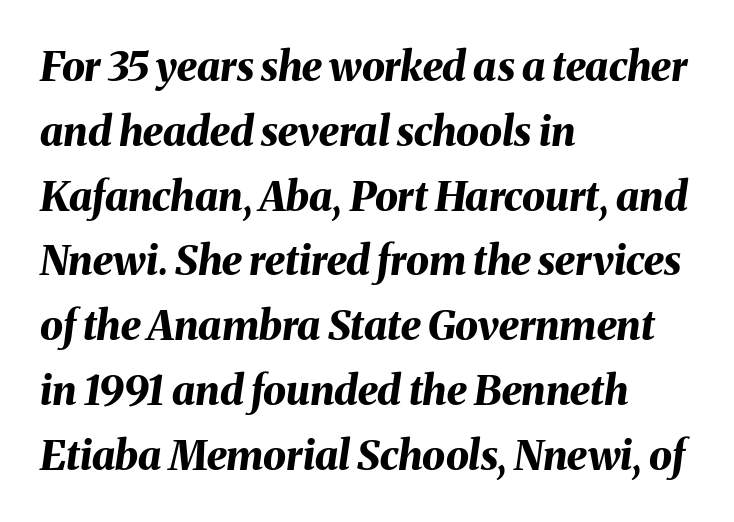
Q: Is the text bold? A: Yes.
Q: Is the text italic (slanted)? A: Yes, it leans right by about 8 degrees.
Q: Is the text underlined? A: No.
Q: How is the paragraph aligned? A: Left-aligned.
Q: Is the spacing between letters normal or unusually wide? A: Normal.
Q: Is the spacing between lines tight, normal or loose? A: Normal.
Q: Width (condensed, normal, or wide)? A: Normal.
Q: Stroke contrast? A: Medium.
Q: x-height? A: Medium.
Q: Monospaced? A: No.
